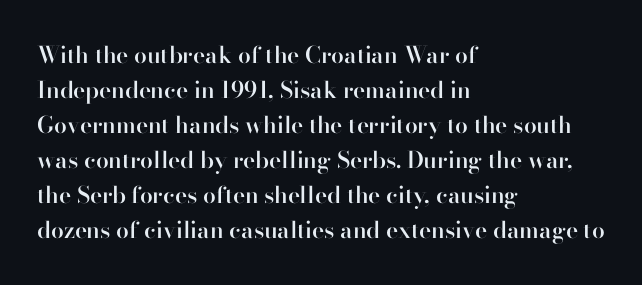
The image shows 23 px text type, upright; set left-aligned, normal line spacing (1.52x), normal letter spacing, not underlined.
